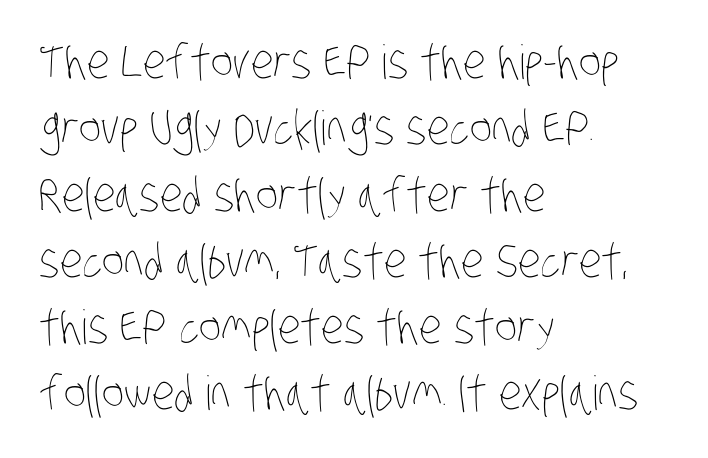
{"bold": "no", "weight": "thin", "width": "condensed", "stroke_contrast": "low", "x_height": "large", "monospaced": "no", "underline": "no", "align": "left", "line_spacing": "normal", "line_spacing_ratio": 1.41, "letter_spacing": "normal", "letter_spacing_em": 0.0, "glyph_px": 47}
